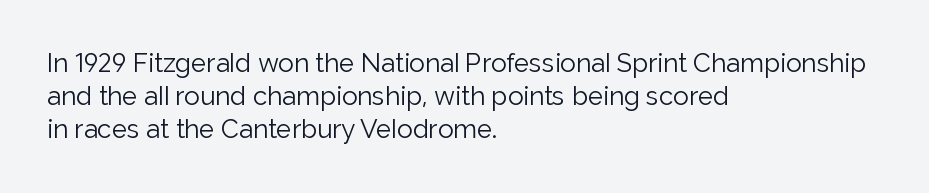
{"italic": "no", "bold": "no", "underline": "no", "align": "left", "line_spacing": "normal", "line_spacing_ratio": 1.27, "letter_spacing": "normal", "letter_spacing_em": 0.0, "glyph_px": 26}
